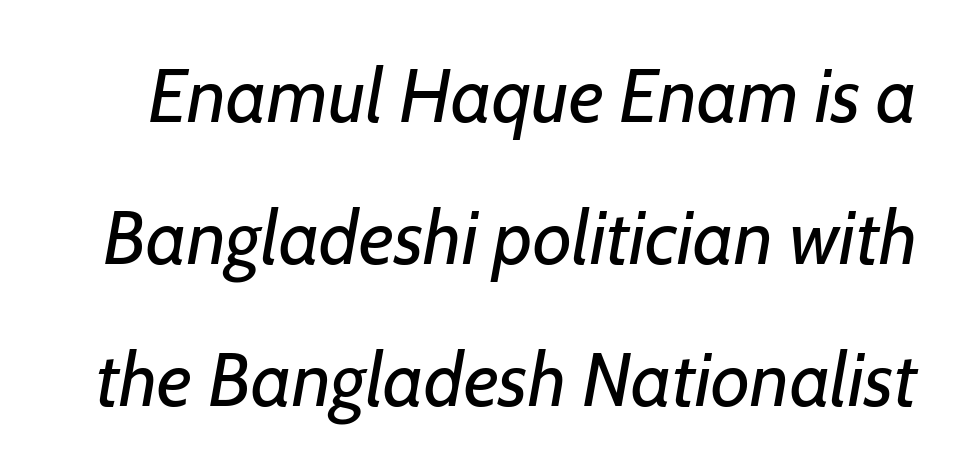
The image shows 76 px regular-weight type, italic (leaning right); set line spacing 1.87x, normal letter spacing, not underlined; low stroke contrast and a medium x-height.
